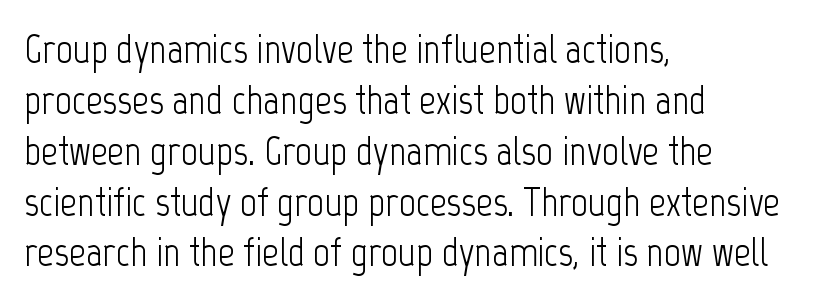
The image shows 41 px light, condensed sans-serif type, upright; set left-aligned, line spacing 1.24x, normal letter spacing, not underlined; low stroke contrast and a medium x-height.
